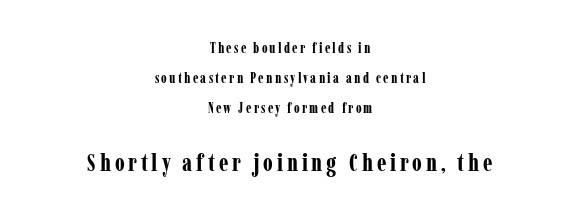
Q: Is the text bold? A: Yes.
Q: Is the text italic (slanted)? A: No, it is upright.
Q: Is the text underlined? A: No.
Q: How is the paragraph aligned? A: Centered.
Q: Is the spacing between lines tight, normal or loose? A: Loose.
Q: Which block of text is set in a larger size, the first (top) or the second (bottom)? A: The second (bottom) one.
